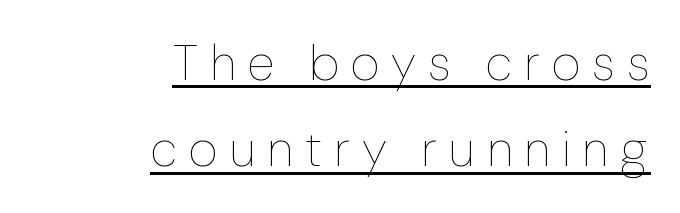
Q: Is the text bold? A: No.
Q: Is the text italic (slanted)? A: No, it is upright.
Q: Is the text underlined? A: Yes.
Q: How is the paragraph aligned? A: Right-aligned.
Q: Is the spacing between letters normal or unusually wide? A: Unusually wide.
Q: Width (condensed, normal, or wide)? A: Normal.
Q: Stroke contrast? A: Low.
Q: x-height? A: Medium.
Q: Monospaced? A: No.
